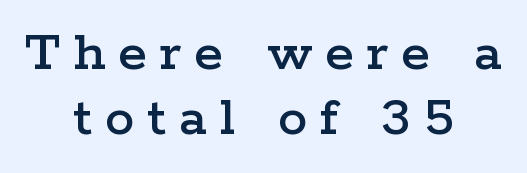
Q: Is the text italic (slanted)? A: No, it is upright.
Q: Is the typeface a serif or a sans-serif typeface? A: Serif.
Q: Is the text underlined? A: No.
Q: How is the paragraph aligned? A: Centered.
Q: Is the spacing between letters normal or unusually wide? A: Unusually wide.
Q: Is the spacing between lines tight, normal or loose? A: Tight.
Q: Width (condensed, normal, or wide)? A: Wide.
Q: Stroke contrast? A: Low.
Q: x-height? A: Medium.
Q: Monospaced? A: No.
